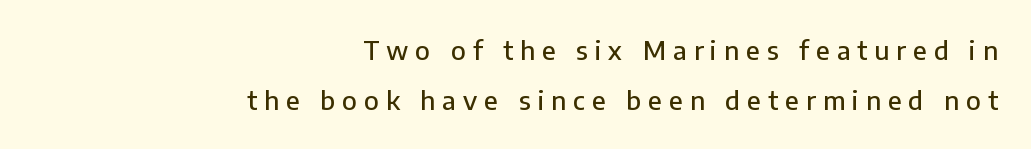
Q: Is the text italic (slanted)? A: No, it is upright.
Q: Is the text underlined? A: No.
Q: How is the paragraph aligned? A: Right-aligned.
Q: Is the spacing between letters normal or unusually wide? A: Unusually wide.
Q: Is the spacing between lines tight, normal or loose? A: Loose.
